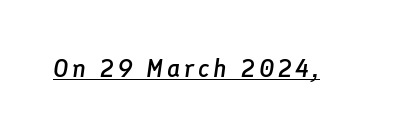
The sample has been set in demibold, a notch under bold. The glyphs look as if they've been sheared to an angle. This rendering features underlined lettering.
